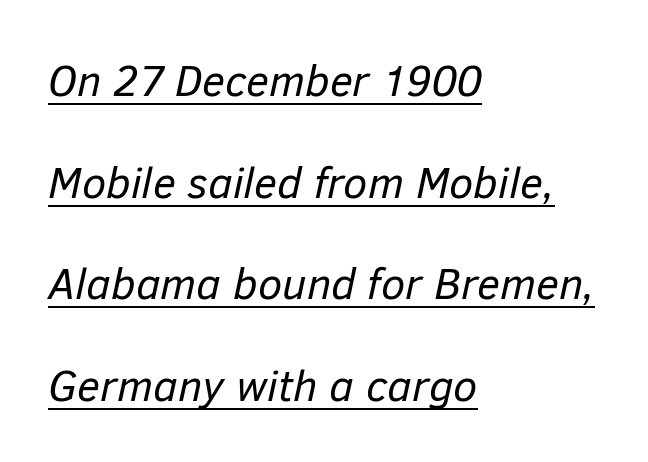
Q: Is the text bold? A: No.
Q: Is the text italic (slanted)? A: Yes, it leans right by about 12 degrees.
Q: Is the text underlined? A: Yes.
Q: How is the paragraph aligned? A: Left-aligned.
Q: Is the spacing between letters normal or unusually wide? A: Normal.
Q: Is the spacing between lines tight, normal or loose? A: Loose.
Q: Width (condensed, normal, or wide)? A: Normal.
Q: Stroke contrast? A: Low.
Q: x-height? A: Medium.
Q: Monospaced? A: No.
